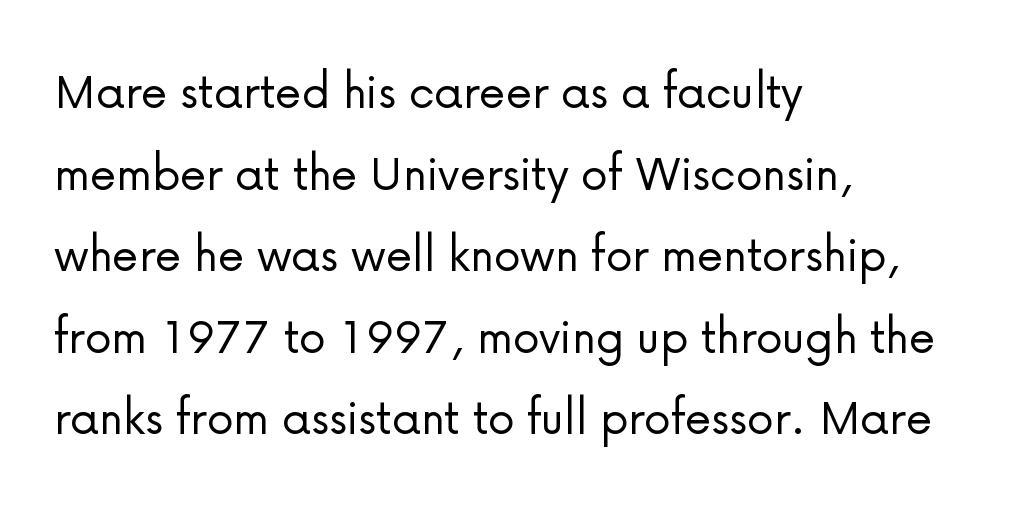
{"serif": "no", "italic": "no", "bold": "no", "weight": "light", "width": "normal", "stroke_contrast": "low", "x_height": "medium", "monospaced": "no", "underline": "no", "align": "left", "line_spacing": "normal", "line_spacing_ratio": 1.51, "letter_spacing": "normal", "letter_spacing_em": 0.0, "glyph_px": 54}
